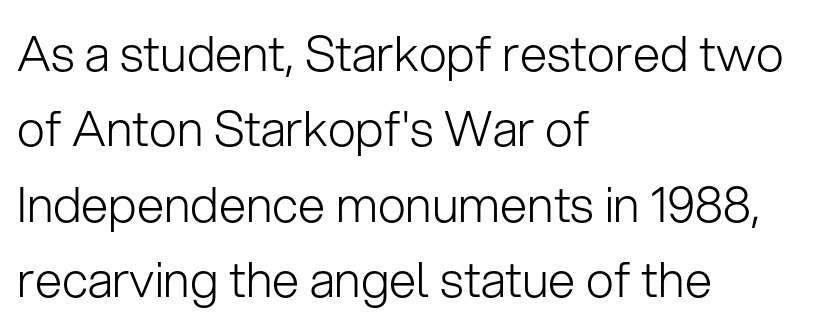
Q: Is the text bold? A: No.
Q: Is the text italic (slanted)? A: No, it is upright.
Q: Is the typeface a serif or a sans-serif typeface? A: Sans-serif.
Q: Is the text underlined? A: No.
Q: How is the paragraph aligned? A: Left-aligned.
Q: Is the spacing between letters normal or unusually wide? A: Normal.
Q: Is the spacing between lines tight, normal or loose? A: Normal.
Q: Width (condensed, normal, or wide)? A: Normal.
Q: Stroke contrast? A: Low.
Q: x-height? A: Medium.
Q: Monospaced? A: No.
